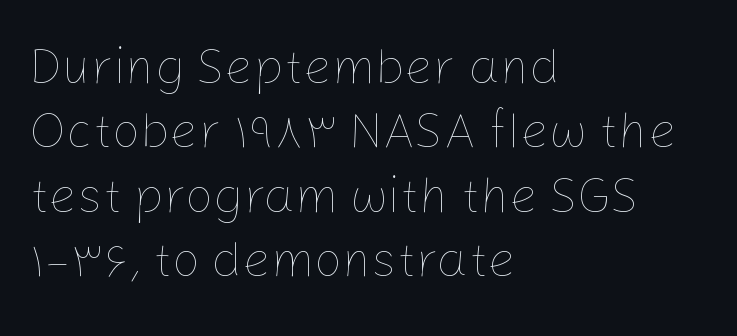
Q: Is the text bold? A: No.
Q: Is the text italic (slanted)? A: No, it is upright.
Q: Is the text underlined? A: No.
Q: How is the paragraph aligned? A: Left-aligned.
Q: Is the spacing between letters normal or unusually wide? A: Normal.
Q: Is the spacing between lines tight, normal or loose? A: Normal.
Q: Width (condensed, normal, or wide)? A: Normal.
Q: Stroke contrast? A: Low.
Q: x-height? A: Medium.
Q: Monospaced? A: No.
